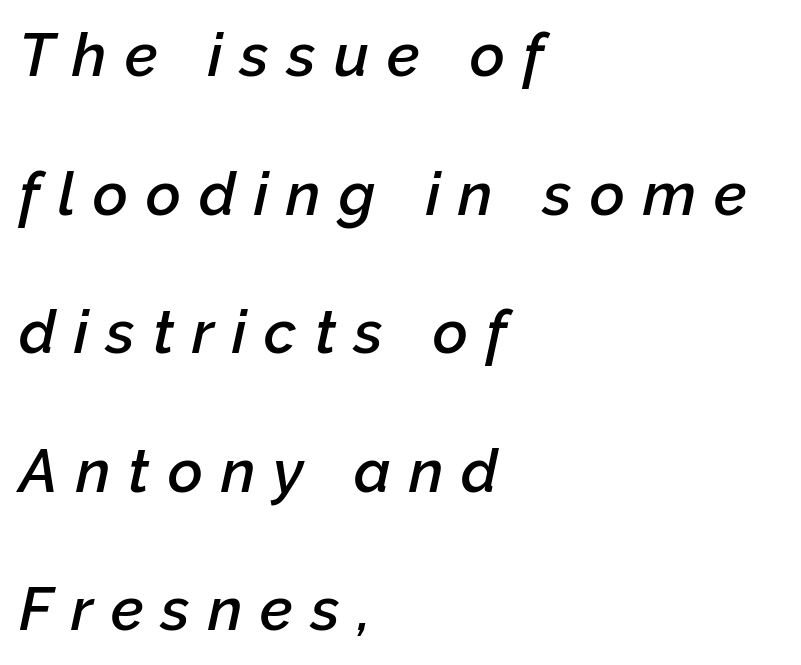
The image shows 60 px semibold type, italic (leaning right); set left-aligned, loose line spacing (2.31x), unusually wide letter spacing (+0.3 em), not underlined; low stroke contrast and a medium x-height.
